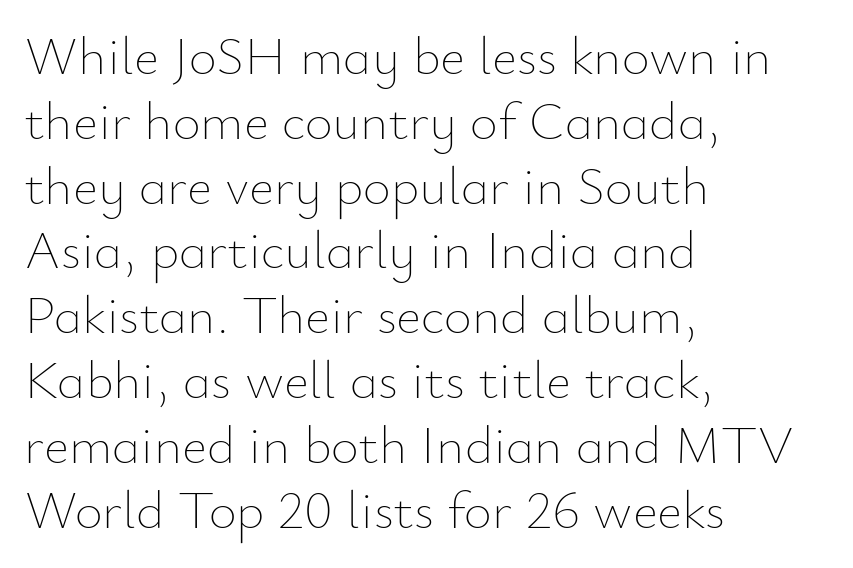
Note the varied advance widths — an 'i' is clearly narrower than an 'm'. The specimen reads as upright at a glance. This sample is left-justified, so line endings fall wherever the words run out. Students, note that the glyphs here touch the page at normal intervals. Caption: face not bold, strokes unweighted.
